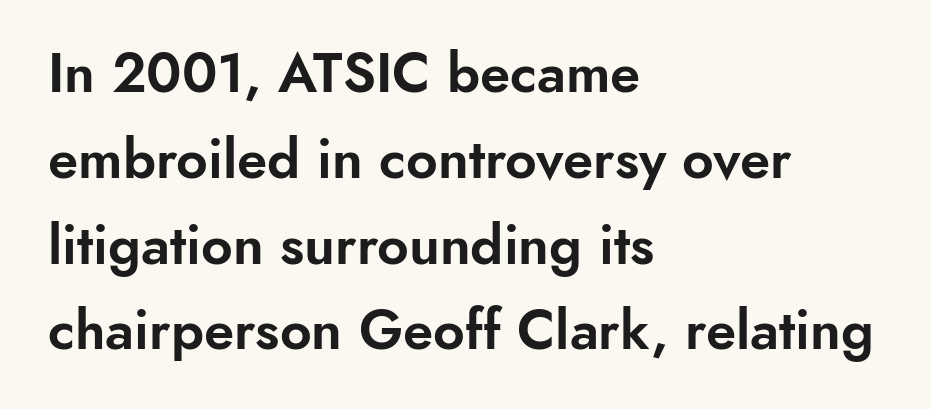
The image shows 55 px sans-serif type, upright; set left-aligned, normal line spacing (1.56x), normal letter spacing, not underlined; low stroke contrast and a small x-height.
